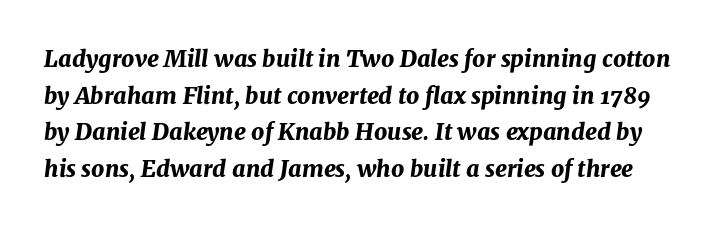
The lettering tilts uniformly, giving the passage an italic look. In terms of leading, this rendering sits right in the middle. Plain, unruled lines of type. Spacing between characters is what you'd get straight out of the box.
